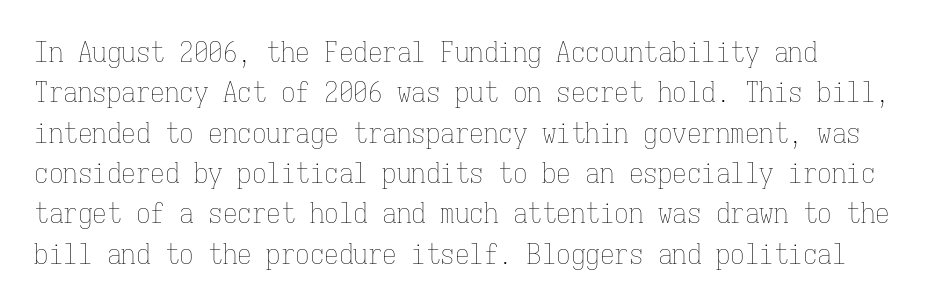
The lettering holds an erect, upright posture throughout. Underlining? Definitely not there. The passage shown is typed in a monospace face where columns stay perfectly aligned. Stems and bowls with no extra thickness — not bold.
